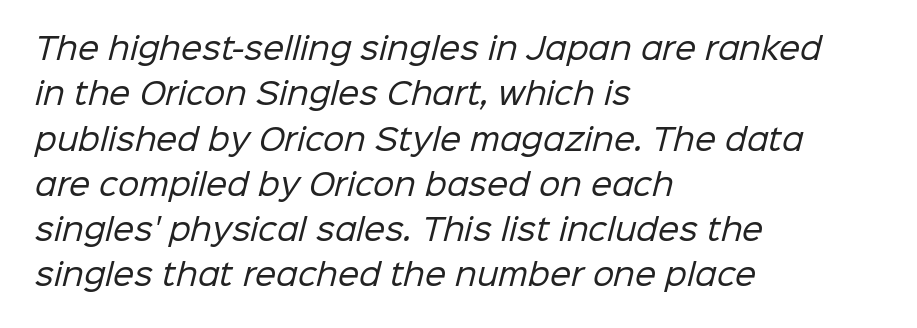
{"serif": "no", "bold": "no", "weight": "regular", "width": "normal", "stroke_contrast": "low", "x_height": "medium", "monospaced": "no", "underline": "no", "align": "left", "line_spacing": "normal", "line_spacing_ratio": 1.51, "letter_spacing": "normal", "letter_spacing_em": 0.0, "glyph_px": 30}
